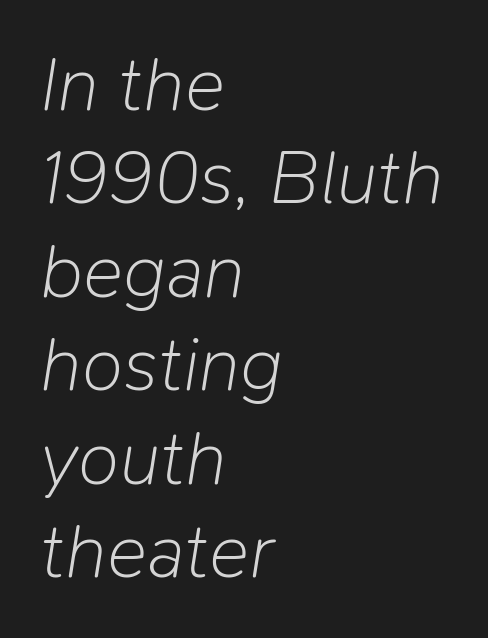
Q: Is the text bold? A: No.
Q: Is the text italic (slanted)? A: Yes, it leans right by about 9 degrees.
Q: Is the text underlined? A: No.
Q: How is the paragraph aligned? A: Left-aligned.
Q: Is the spacing between letters normal or unusually wide? A: Normal.
Q: Width (condensed, normal, or wide)? A: Normal.
Q: Stroke contrast? A: Low.
Q: x-height? A: Medium.
Q: Monospaced? A: No.
